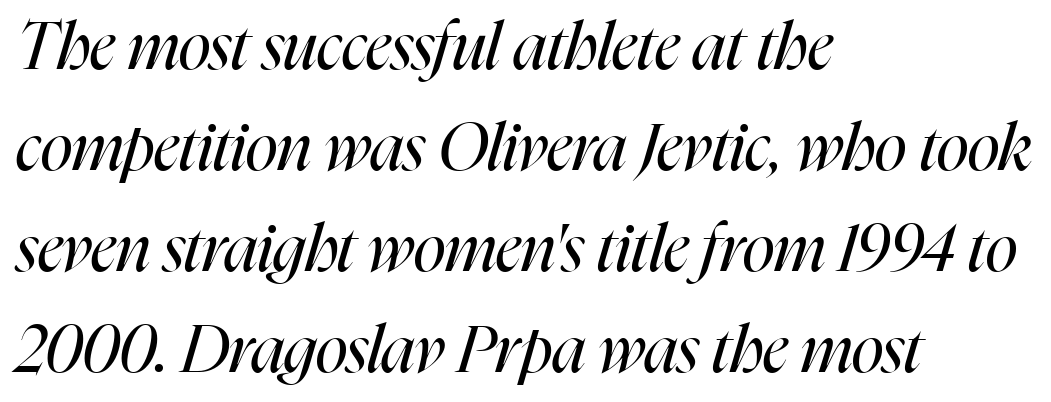
The image shows 66 px regular-weight, condensed type, italic (leaning right); set left-aligned, normal line spacing (1.53x), normal letter spacing, not underlined; high stroke contrast and a medium x-height.
